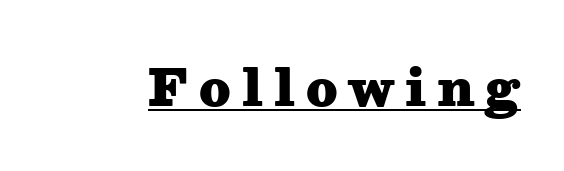
{"serif": "yes", "italic": "no", "bold": "yes", "weight": "heavy", "width": "wide", "stroke_contrast": "medium", "x_height": "medium", "monospaced": "no", "underline": "yes", "letter_spacing": "wide", "letter_spacing_em": 0.22, "glyph_px": 49}
